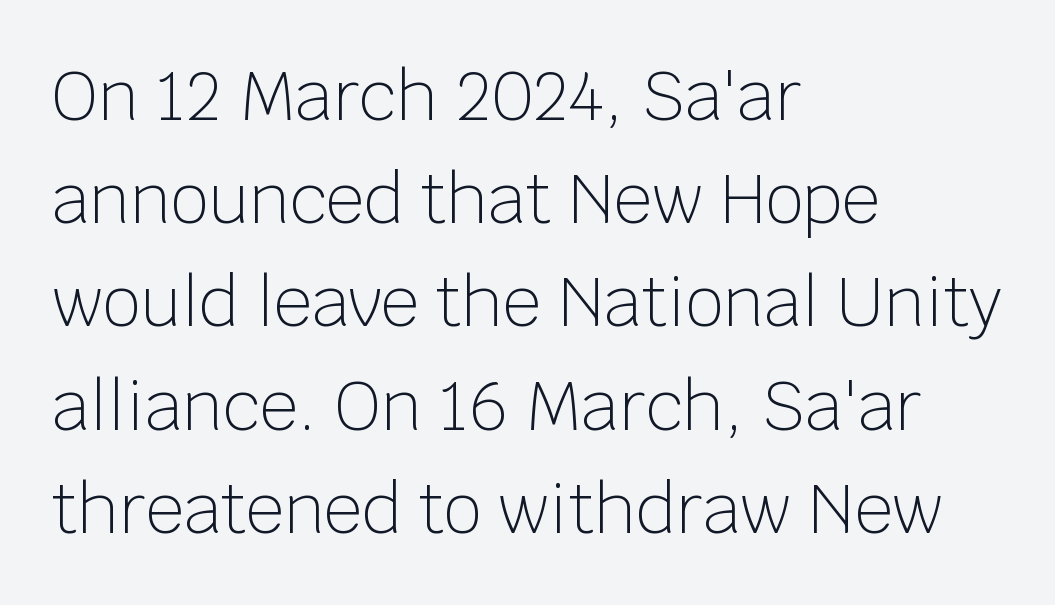
Q: Is the text bold? A: No.
Q: Is the text italic (slanted)? A: No, it is upright.
Q: Is the typeface a serif or a sans-serif typeface? A: Sans-serif.
Q: Is the text underlined? A: No.
Q: How is the paragraph aligned? A: Left-aligned.
Q: Is the spacing between letters normal or unusually wide? A: Normal.
Q: Is the spacing between lines tight, normal or loose? A: Normal.
Q: Width (condensed, normal, or wide)? A: Normal.
Q: Stroke contrast? A: Low.
Q: x-height? A: Large.
Q: Monospaced? A: No.
